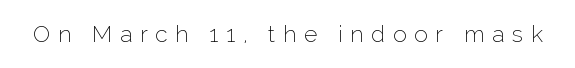
The passage shown has open, widely tracked lettering throughout. Is this a heavy cut? Hardly; it is regular or lighter. The gap between lines stays unmarked. Ordinary non-slanted type is in use.
